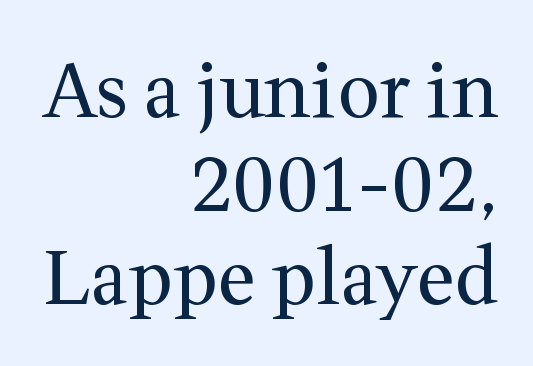
These lines are set flush right with a ragged left edge. The passage shown is typed in a proportional face where columns would drift. Normally led — the rows are evenly, conventionally spaced. Weight class: somewhere from thin through regular.
